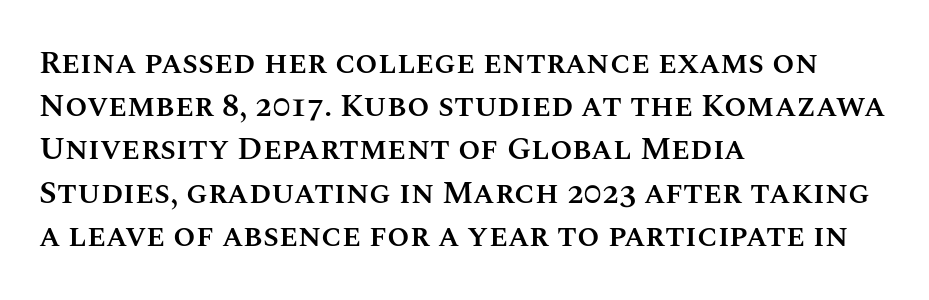
Q: Is the text bold? A: Semi-bold.
Q: Is the text italic (slanted)? A: No, it is upright.
Q: Is the text underlined? A: No.
Q: How is the paragraph aligned? A: Left-aligned.
Q: Is the spacing between letters normal or unusually wide? A: Normal.
Q: Is the spacing between lines tight, normal or loose? A: Normal.
Q: Width (condensed, normal, or wide)? A: Normal.
Q: Stroke contrast? A: Medium.
Q: x-height? A: Large.
Q: Monospaced? A: No.
